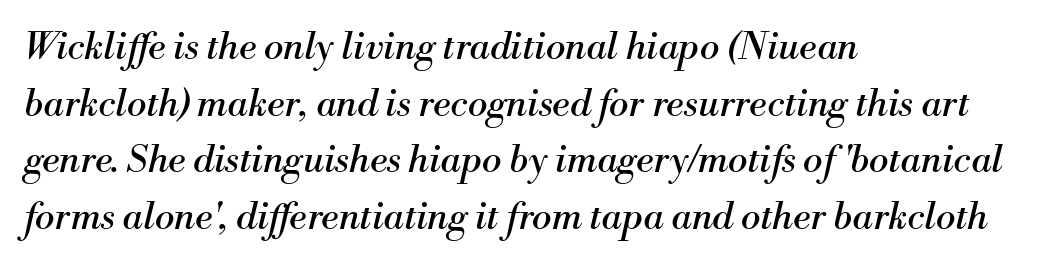
{"serif": "yes", "italic": "yes", "lean": "right", "slant_degrees": 13, "bold": "no", "weight": "regular", "width": "normal", "stroke_contrast": "medium", "x_height": "small", "monospaced": "no", "underline": "no", "align": "left", "line_spacing": "normal", "line_spacing_ratio": 1.53, "letter_spacing": "normal", "letter_spacing_em": 0.0, "glyph_px": 37}
